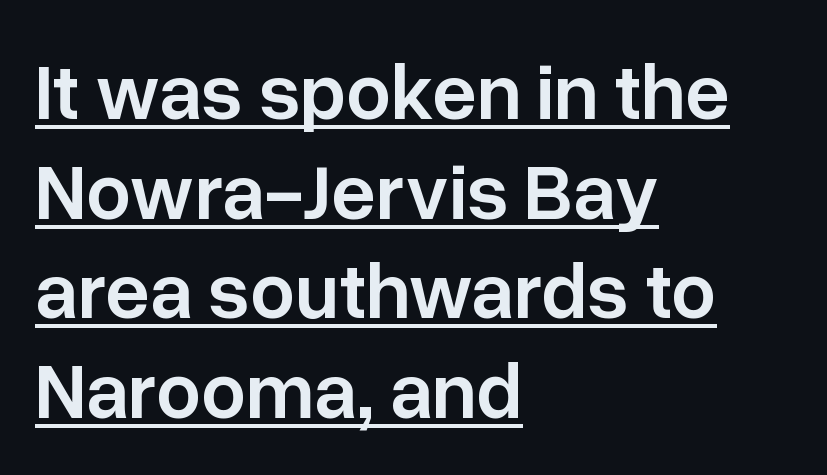
Look at the tracking — it's just the regular setting, nothing added. Typesetter's note: demi weight, one step under bold. Upright lettering throughout. This block has exactly the height ordinary leading produces. The rendered words wear a rule along their underside. Note the varied advance widths — an 'i' is clearly narrower than an 'm'.
